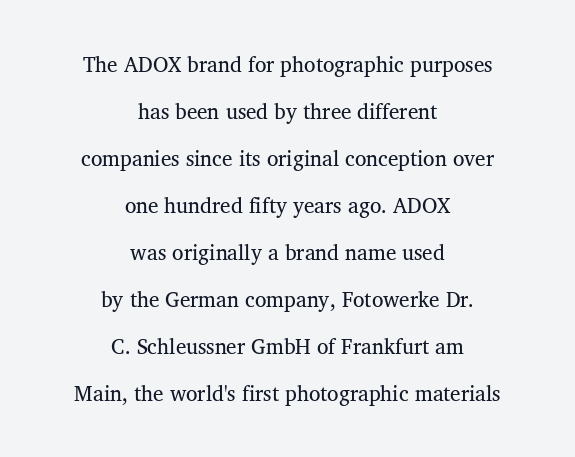
The image shows 21 px text type, upright; set centered, loose line spacing (2.24x), normal letter spacing, not underlined.
